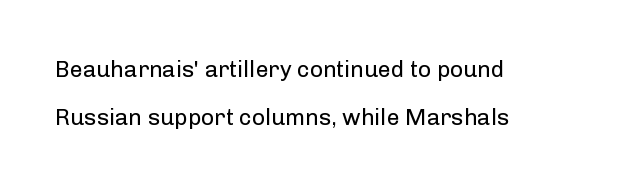
Q: Is the text bold? A: No.
Q: Is the text italic (slanted)? A: No, it is upright.
Q: Is the text underlined? A: No.
Q: How is the paragraph aligned? A: Left-aligned.
Q: Is the spacing between letters normal or unusually wide? A: Normal.
Q: Is the spacing between lines tight, normal or loose? A: Loose.
